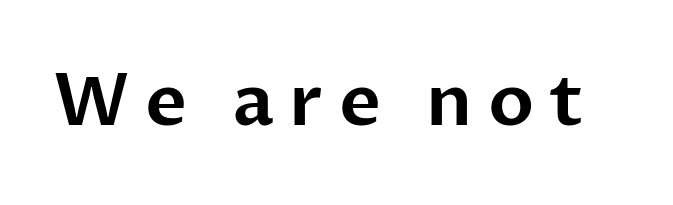
The image shows 72 px sans-serif type, upright; set unusually wide letter spacing (+0.21 em), not underlined; low stroke contrast and a medium x-height.
